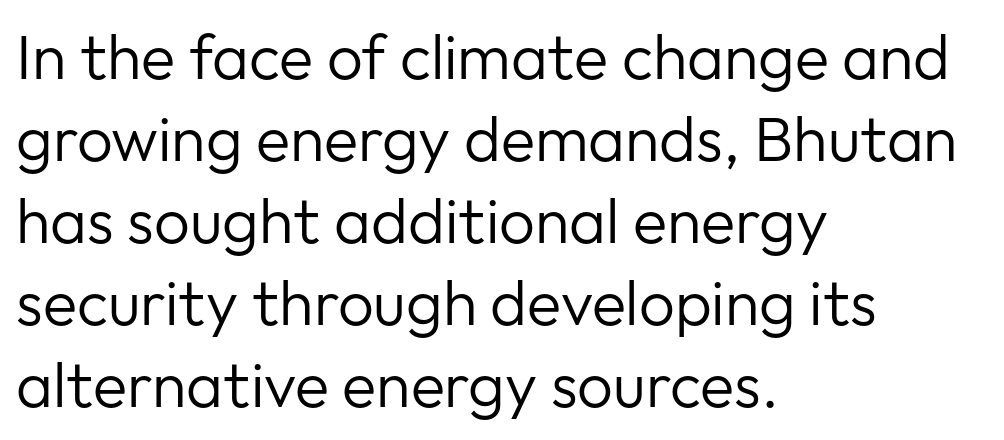
Varying glyph widths throughout — classic text-font behaviour. No extra ink here — the face is not bold. Every character sits straight up, as roman type does. Notice how descenders clear the ascenders below comfortably — that's standard leading. The space beneath each line is pristine and unruled. The lines are quadded left.
